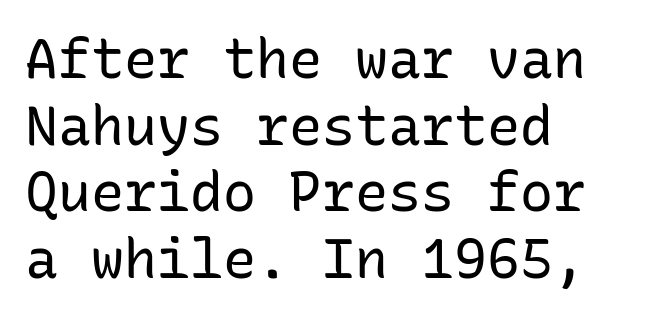
The letterforms sit at book weight or below. Descenders hang freely into open space. To sum up the face: it is a sans, with no serifs. The passage is arranged the way most books set body copy — flush left. The letters sit at their default tracking, neither squeezed nor spread. This sample has the even, mechanical cadence of fixed-width lettering.
